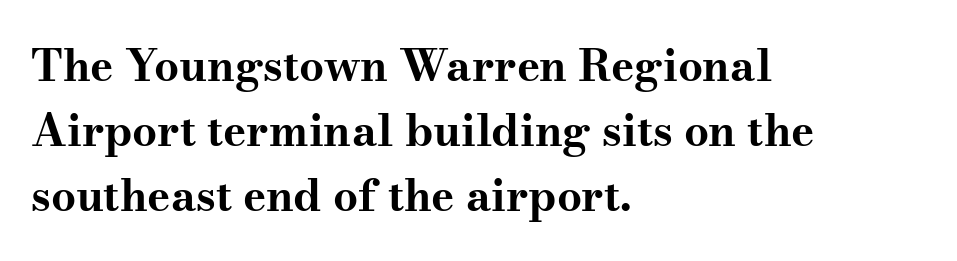
The image shows 44 px bold, wide serif type, upright; set left-aligned, normal line spacing (1.48x), normal letter spacing, not underlined; medium stroke contrast and a small x-height.
